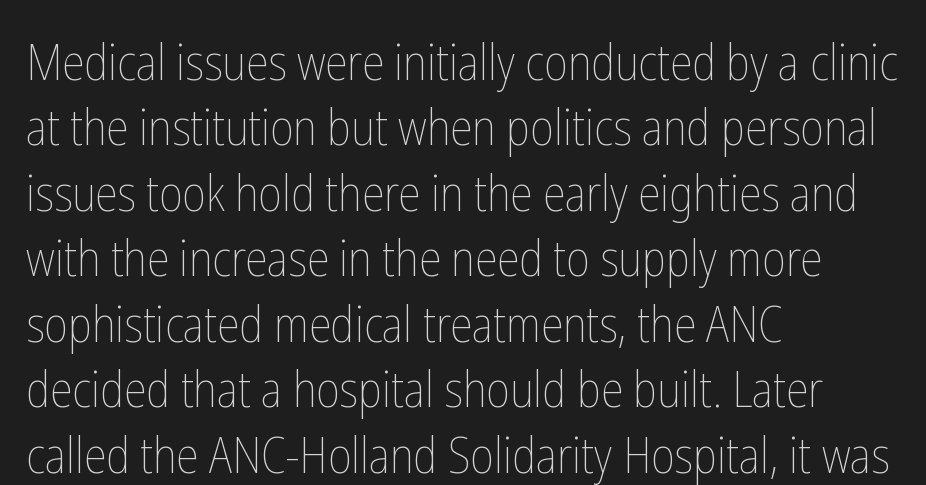
Q: Is the text bold? A: No.
Q: Is the text italic (slanted)? A: No, it is upright.
Q: Is the text underlined? A: No.
Q: How is the paragraph aligned? A: Left-aligned.
Q: Is the spacing between letters normal or unusually wide? A: Normal.
Q: Is the spacing between lines tight, normal or loose? A: Normal.
Q: Width (condensed, normal, or wide)? A: Condensed.
Q: Stroke contrast? A: Low.
Q: x-height? A: Medium.
Q: Monospaced? A: No.
